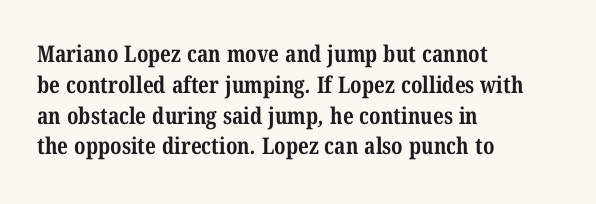
Students, this is bold: see how much ink each stroke carries. Alignment: flush left. Rows of type keep a routine distance in the vertical direction. Lines of text with bare space underneath. The letters sit at their default tracking, neither squeezed nor spread.
